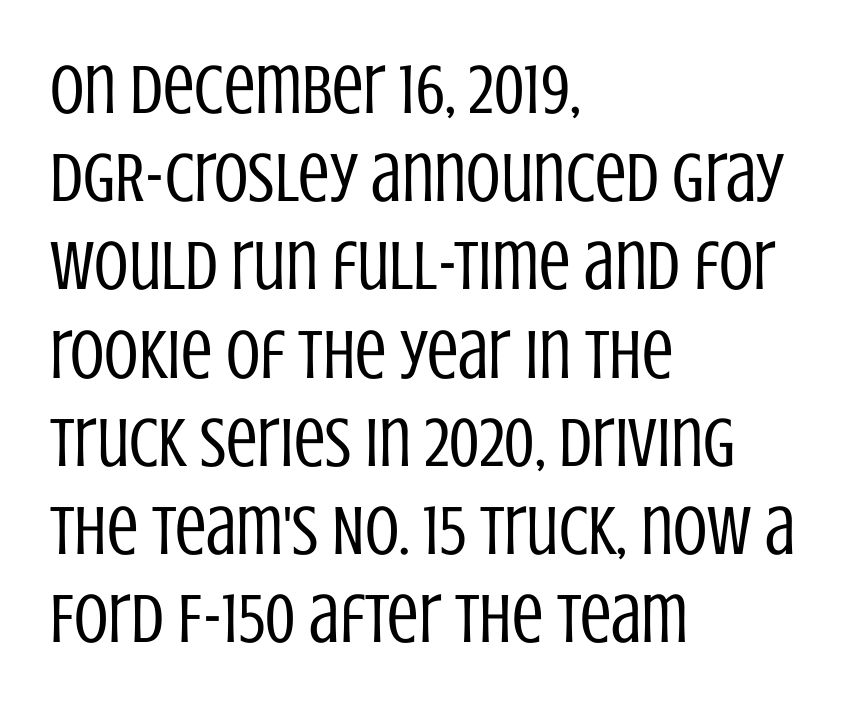
Q: Is the text bold? A: No.
Q: Is the text italic (slanted)? A: No, it is upright.
Q: Is the typeface a serif or a sans-serif typeface? A: Sans-serif.
Q: Is the text underlined? A: No.
Q: How is the paragraph aligned? A: Left-aligned.
Q: Is the spacing between letters normal or unusually wide? A: Normal.
Q: Is the spacing between lines tight, normal or loose? A: Normal.
Q: Width (condensed, normal, or wide)? A: Condensed.
Q: Stroke contrast? A: Low.
Q: x-height? A: Large.
Q: Monospaced? A: No.
